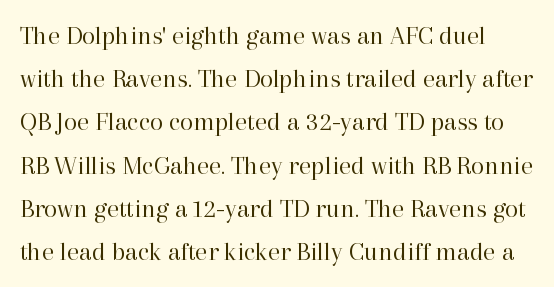
The image shows 27 px text type, upright; set normal line spacing (1.6x), normal letter spacing, not underlined.
